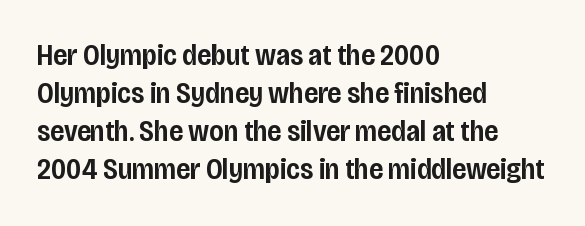
{"serif": "no", "italic": "no", "bold": "semi", "weight": "semibold", "width": "condensed", "stroke_contrast": "low", "x_height": "large", "monospaced": "no", "underline": "no", "align": "left", "line_spacing": "normal", "line_spacing_ratio": 1.27, "letter_spacing": "normal", "letter_spacing_em": 0.0, "glyph_px": 30}
